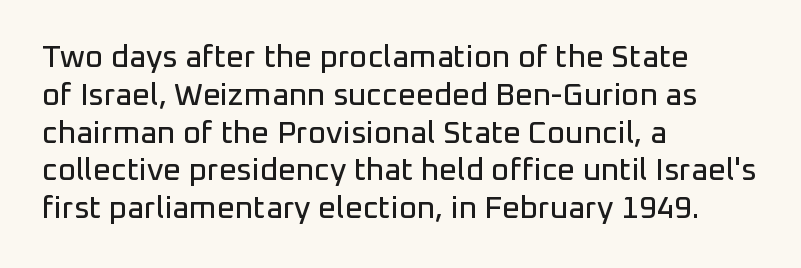
The rag falls on the right side of this text block. The face used here is proportionally spaced, like ordinary book or web type. The face used here is a sans, in the tradition of grotesques and geometrics. The type is set solid horizontally, with unmodified tracking.
